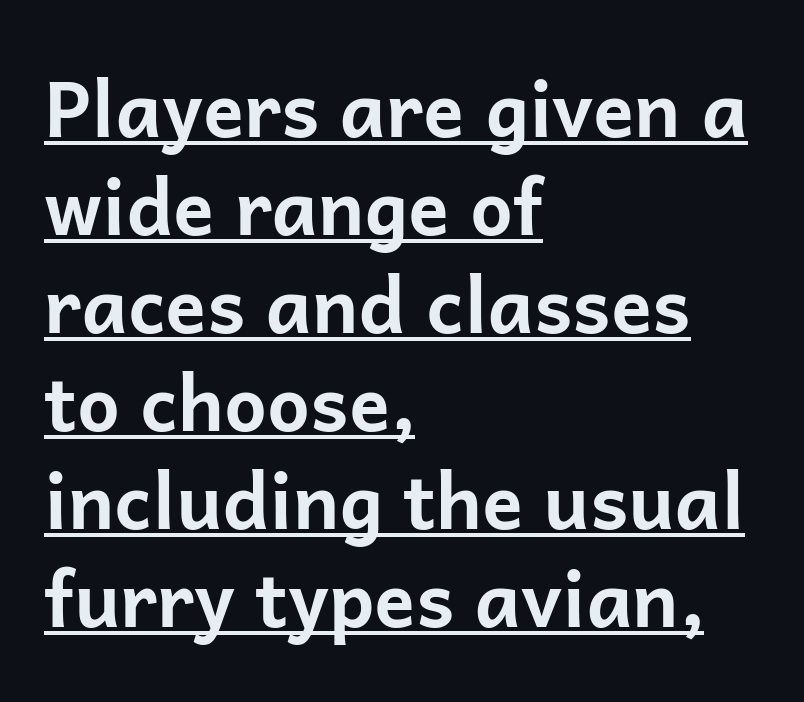
The image shows 76 px bold sans-serif type, upright; set left-aligned, normal line spacing (1.29x), normal letter spacing, underlined; low stroke contrast and a medium x-height.
